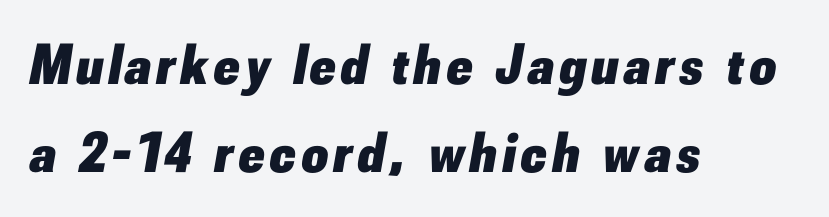
{"italic": "yes", "lean": "right", "slant_degrees": 10, "bold": "yes", "weight": "heavy", "width": "normal", "stroke_contrast": "low", "x_height": "small", "monospaced": "no", "underline": "no", "align": "left", "line_spacing": "normal", "line_spacing_ratio": 1.54, "glyph_px": 57}
